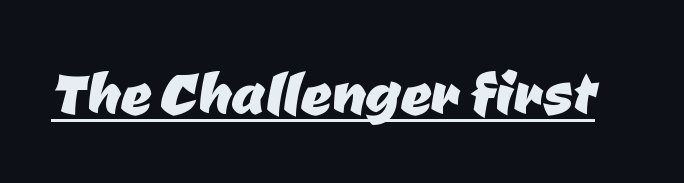
Q: Is the typeface a serif or a sans-serif typeface? A: Sans-serif.
Q: Is the text underlined? A: Yes.
Q: Is the spacing between letters normal or unusually wide? A: Normal.
Q: Width (condensed, normal, or wide)? A: Normal.
Q: Stroke contrast? A: Low.
Q: x-height? A: Medium.
Q: Monospaced? A: No.
